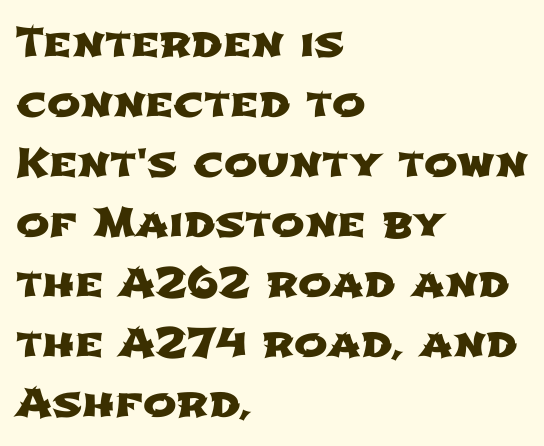
Q: Is the typeface a serif or a sans-serif typeface? A: Sans-serif.
Q: Is the text underlined? A: No.
Q: How is the paragraph aligned? A: Left-aligned.
Q: Is the spacing between letters normal or unusually wide? A: Normal.
Q: Is the spacing between lines tight, normal or loose? A: Normal.
Q: Width (condensed, normal, or wide)? A: Wide.
Q: Stroke contrast? A: Low.
Q: x-height? A: Medium.
Q: Monospaced? A: No.
